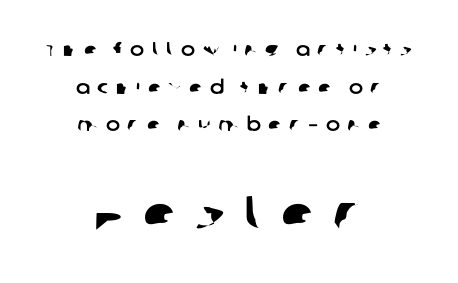
Q: Is the typeface a serif or a sans-serif typeface? A: Sans-serif.
Q: Is the text underlined? A: No.
Q: How is the paragraph aligned? A: Centered.
Q: Is the spacing between letters normal or unusually wide? A: Unusually wide.
Q: Is the spacing between lines tight, normal or loose? A: Loose.
Q: Which block of text is set in a larger size, the first (top) or the second (bottom)? A: The second (bottom) one.
Q: Width (condensed, normal, or wide)? A: Normal.
Q: Stroke contrast? A: Low.
Q: x-height? A: Large.
Q: Monospaced? A: No.
